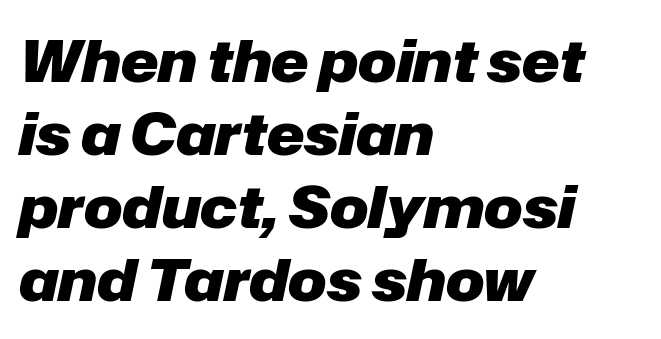
{"italic": "yes", "lean": "right", "slant_degrees": 12, "bold": "yes", "weight": "heavy", "width": "normal", "stroke_contrast": "low", "x_height": "medium", "monospaced": "no", "underline": "no", "align": "left", "line_spacing": "normal", "line_spacing_ratio": 1.28, "letter_spacing": "normal", "letter_spacing_em": 0.0, "glyph_px": 57}
